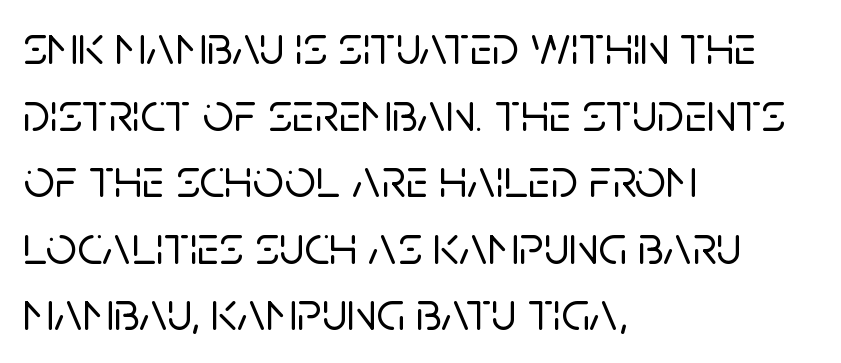
The image shows 55 px sans-serif type, upright; set left-aligned, line spacing 1.21x, normal letter spacing, not underlined; low stroke contrast and a large x-height.
